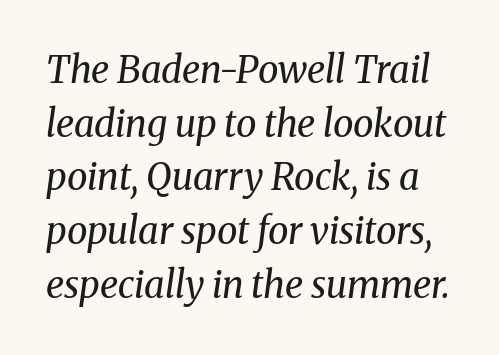
{"serif": "yes", "italic": "yes", "lean": "right", "slant_degrees": 8, "bold": "no", "weight": "regular", "width": "normal", "stroke_contrast": "medium", "x_height": "medium", "monospaced": "no", "underline": "no", "line_spacing": "normal", "line_spacing_ratio": 1.45, "letter_spacing": "normal", "letter_spacing_em": 0.0, "glyph_px": 37}
